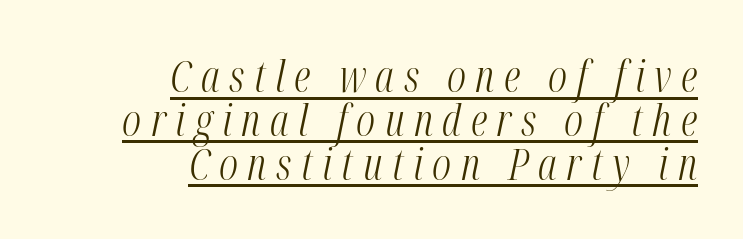
Caption: multi-line text, flush right, ragged left. Is there much room between lines? No — they nearly touch. The passage shown is typed in a proportional face where columns would drift. The characters are drawn with everyday or finer stroke widths.
